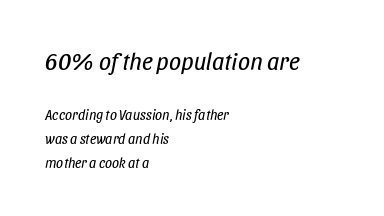
Q: Is the text bold? A: No.
Q: Is the text italic (slanted)? A: Yes, it leans right by about 11 degrees.
Q: Is the text underlined? A: No.
Q: How is the paragraph aligned? A: Left-aligned.
Q: Is the spacing between letters normal or unusually wide? A: Normal.
Q: Is the spacing between lines tight, normal or loose? A: Normal.
Q: Which block of text is set in a larger size, the first (top) or the second (bottom)? A: The first (top) one.
